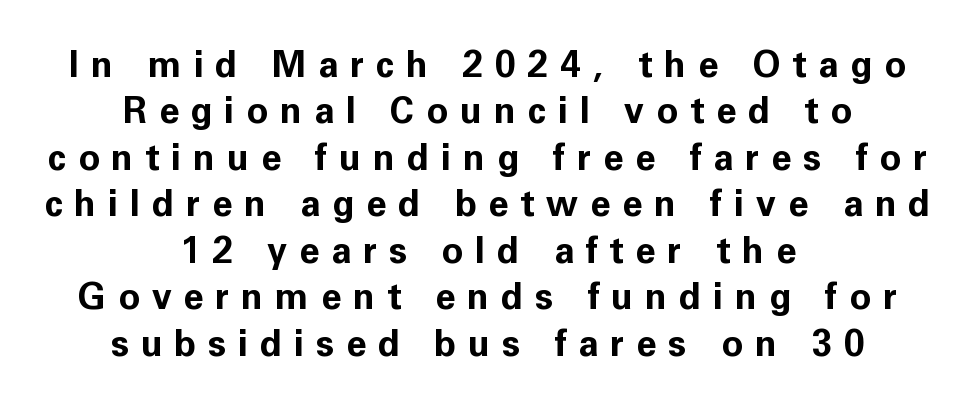
The image shows 36 px bold sans-serif type, upright; set centered, normal line spacing (1.29x), unusually wide letter spacing (+0.33 em), not underlined; low stroke contrast and a medium x-height.
